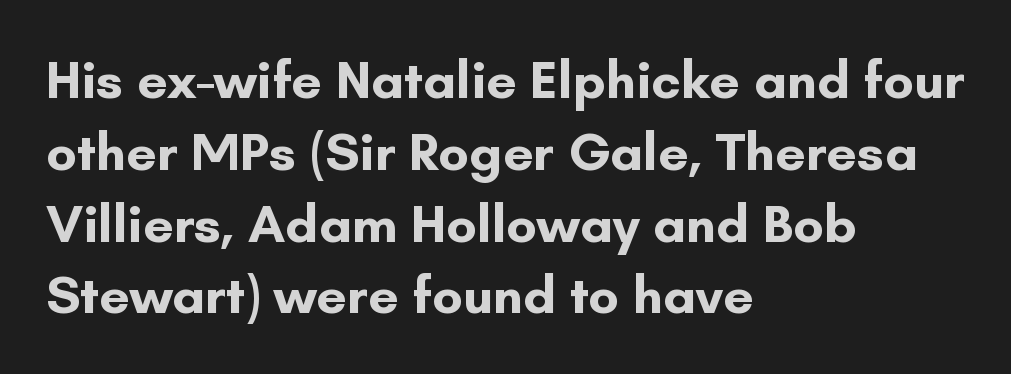
Q: Is the text bold? A: Yes.
Q: Is the text italic (slanted)? A: No, it is upright.
Q: Is the typeface a serif or a sans-serif typeface? A: Sans-serif.
Q: Is the text underlined? A: No.
Q: How is the paragraph aligned? A: Left-aligned.
Q: Is the spacing between letters normal or unusually wide? A: Normal.
Q: Is the spacing between lines tight, normal or loose? A: Normal.
Q: Width (condensed, normal, or wide)? A: Normal.
Q: Stroke contrast? A: Low.
Q: x-height? A: Small.
Q: Monospaced? A: No.
